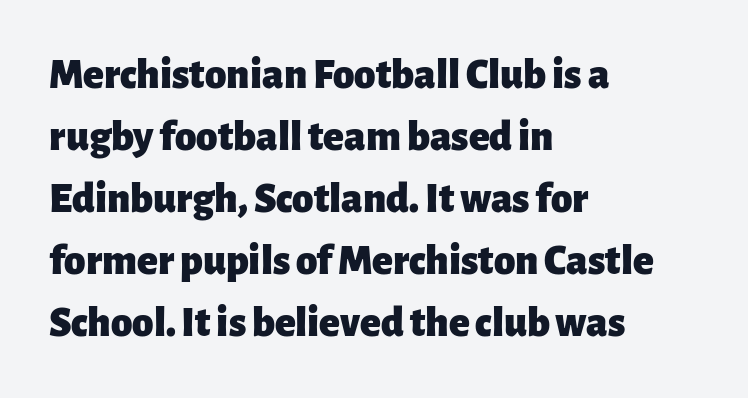
{"serif": "no", "italic": "no", "bold": "yes", "weight": "heavy", "width": "normal", "stroke_contrast": "low", "x_height": "medium", "monospaced": "no", "underline": "no", "align": "left", "line_spacing": "normal", "line_spacing_ratio": 1.44, "letter_spacing": "normal", "letter_spacing_em": 0.0, "glyph_px": 43}
